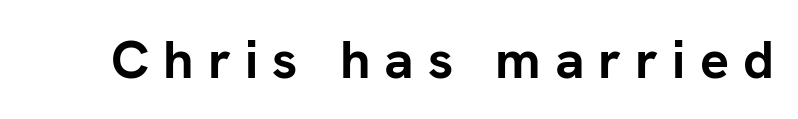
Grotesque or geometric, the face here clearly has no serifs. The space beneath each line is pristine and unruled. A roman cut, with each character standing at attention. Observe the wide spacing: letters keep a clear distance from each other.
